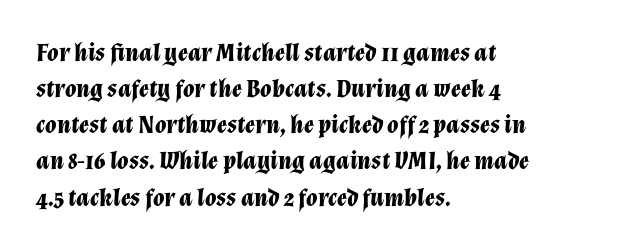
The image shows 26 px bold type, italic (leaning right); set left-aligned, normal line spacing (1.39x), normal letter spacing, not underlined.
